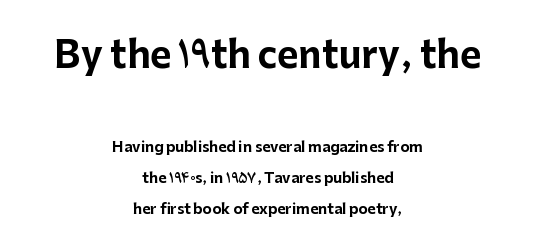
{"serif": "no", "italic": "no", "bold": "yes", "weight": "bold", "width": "normal", "stroke_contrast": "low", "x_height": "medium", "monospaced": "no", "underline": "no", "align": "center", "line_spacing": "loose", "line_spacing_ratio": 2.2, "letter_spacing": "normal", "letter_spacing_em": 0.0, "larger_block": "first", "size_ratio": 2.57, "glyph_px": 36}
